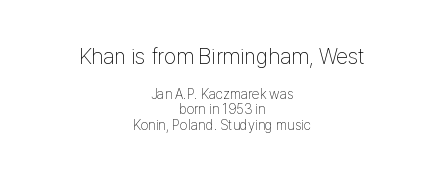
The image shows 22 px text type, upright; set centered, tight line spacing (1.1x), normal letter spacing, not underlined; the first (top) block is 1.57x larger.
